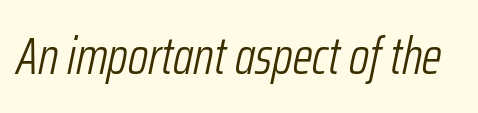
{"italic": "yes", "lean": "right", "slant_degrees": 12, "bold": "no", "weight": "light", "width": "condensed", "stroke_contrast": "low", "x_height": "medium", "monospaced": "no", "underline": "no", "letter_spacing": "normal", "letter_spacing_em": 0.0, "glyph_px": 51}
